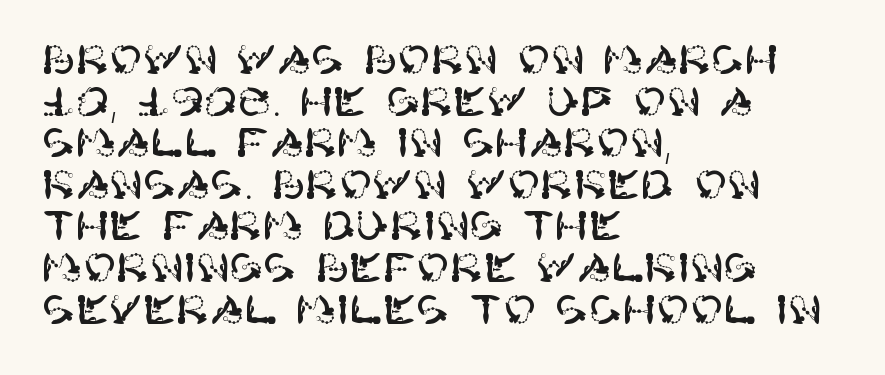
The image shows 40 px sans-serif type, upright; set left-aligned, tight line spacing (1.04x), normal letter spacing, not underlined; high stroke contrast and a large x-height.
